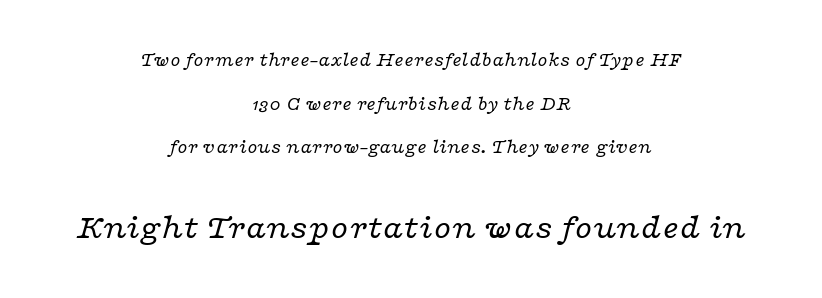
{"serif": "yes", "italic": "yes", "lean": "right", "slant_degrees": 16, "bold": "no", "weight": "regular", "width": "wide", "stroke_contrast": "low", "x_height": "medium", "monospaced": "no", "underline": "no", "align": "center", "line_spacing": "loose", "line_spacing_ratio": 2.18, "letter_spacing": "normal", "letter_spacing_em": 0.0, "larger_block": "second", "size_ratio": 1.75, "glyph_px": 35}
